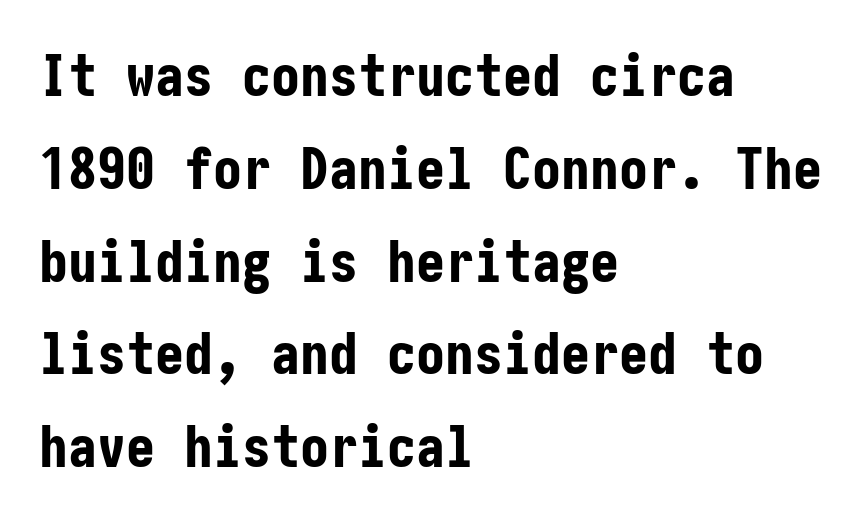
A student would call this left alignment; a typographer would say flush left, rag right. A dark, heavy texture on the line: the type is bold. Here the glyphs are tracked normally, forming tight word shapes. Quick note: not italic, upright. The strip under each line holds only bare page.
